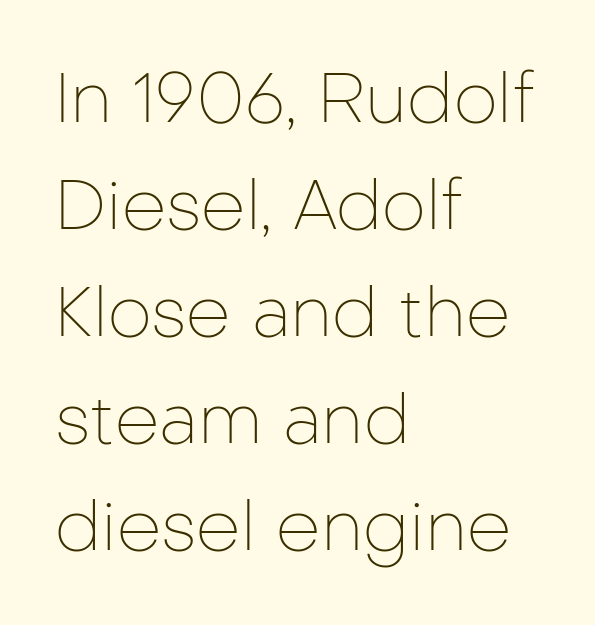
{"serif": "no", "italic": "no", "bold": "no", "weight": "thin", "width": "normal", "stroke_contrast": "low", "x_height": "medium", "monospaced": "no", "underline": "no", "align": "left", "line_spacing": "normal", "line_spacing_ratio": 1.53, "letter_spacing": "normal", "letter_spacing_em": 0.0, "glyph_px": 70}
